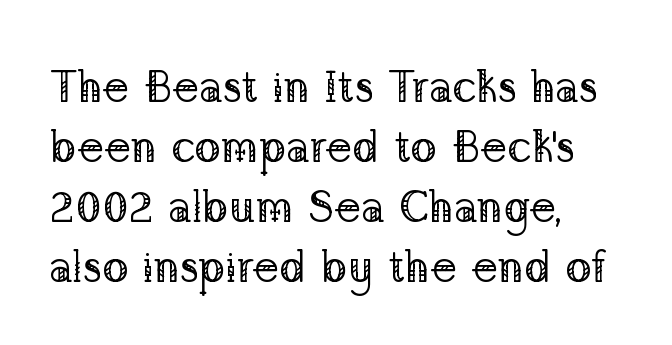
{"serif": "yes", "italic": "no", "bold": "no", "weight": "regular", "width": "normal", "stroke_contrast": "low", "x_height": "medium", "monospaced": "no", "underline": "no", "align": "left", "line_spacing": "normal", "line_spacing_ratio": 1.36, "letter_spacing": "normal", "letter_spacing_em": 0.0, "glyph_px": 44}
